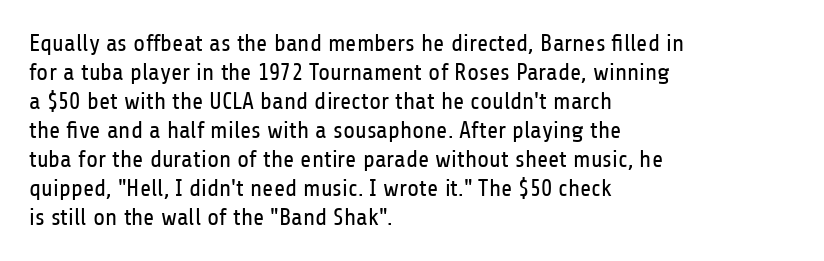
{"italic": "no", "bold": "no", "underline": "no", "align": "left", "line_spacing_ratio": 1.21, "letter_spacing": "normal", "letter_spacing_em": 0.0, "glyph_px": 24}
